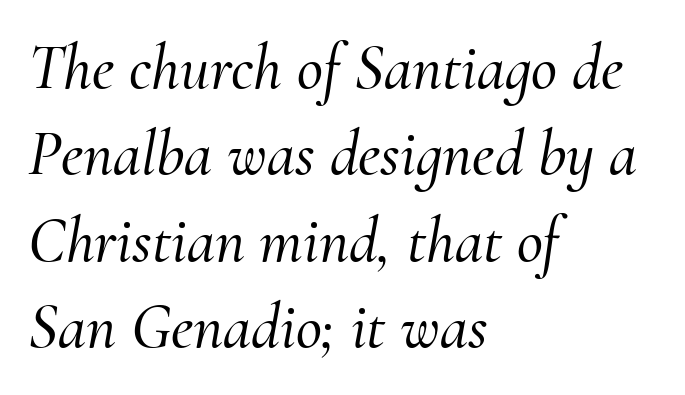
Q: Is the text italic (slanted)? A: Yes, it leans right by about 10 degrees.
Q: Is the typeface a serif or a sans-serif typeface? A: Serif.
Q: Is the text underlined? A: No.
Q: How is the paragraph aligned? A: Left-aligned.
Q: Is the spacing between letters normal or unusually wide? A: Normal.
Q: Is the spacing between lines tight, normal or loose? A: Normal.
Q: Width (condensed, normal, or wide)? A: Normal.
Q: Stroke contrast? A: Medium.
Q: x-height? A: Small.
Q: Monospaced? A: No.
